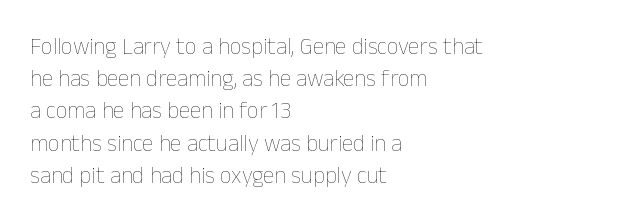
{"italic": "no", "bold": "no", "underline": "no", "align": "left", "line_spacing": "normal", "line_spacing_ratio": 1.4, "letter_spacing": "normal", "letter_spacing_em": 0.0, "glyph_px": 23}
